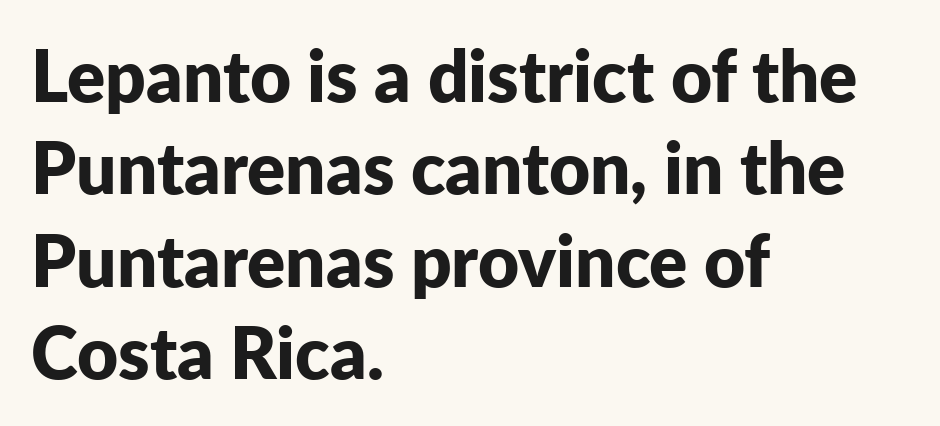
The image shows 71 px bold sans-serif type, upright; set left-aligned, normal line spacing (1.3x), normal letter spacing, not underlined; low stroke contrast and a medium x-height.
